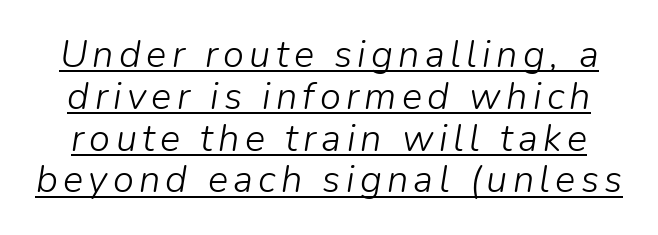
The rendering applies a slant to the glyphs. In designer terms, the underline attribute is active on this setting. One glance says dense: line gaps are narrower than usual. The cut favours lightness, reaching ordinary text weight at its darkest. Note the varied advance widths — an 'i' is clearly narrower than an 'm'.
